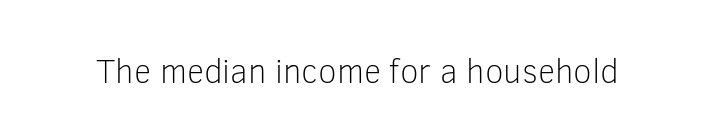
The image shows 34 px light sans-serif type, upright; set normal letter spacing, not underlined; low stroke contrast and a medium x-height.
